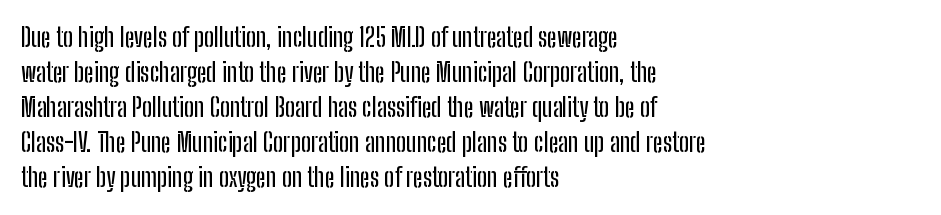
{"italic": "no", "underline": "no", "align": "left", "line_spacing": "normal", "line_spacing_ratio": 1.35, "letter_spacing": "normal", "letter_spacing_em": 0.0, "glyph_px": 26}
